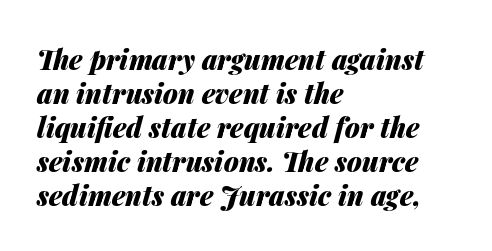
{"italic": "yes", "lean": "right", "slant_degrees": 14, "bold": "yes", "underline": "no", "align": "left", "line_spacing": "normal", "line_spacing_ratio": 1.26, "letter_spacing": "normal", "letter_spacing_em": 0.0, "glyph_px": 27}
